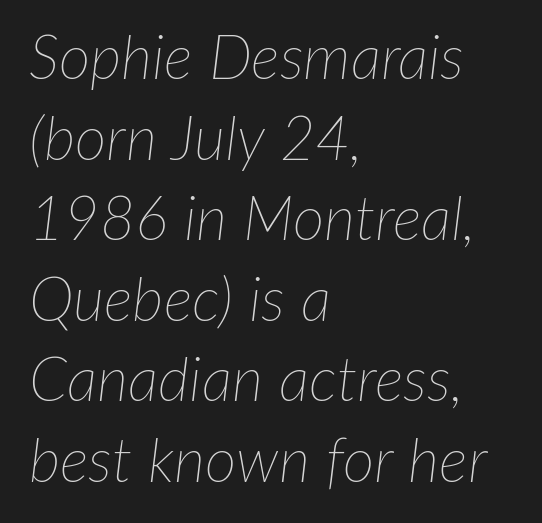
{"italic": "yes", "lean": "right", "slant_degrees": 7, "bold": "no", "weight": "thin", "width": "normal", "stroke_contrast": "low", "x_height": "medium", "monospaced": "no", "underline": "no", "align": "left", "line_spacing": "normal", "line_spacing_ratio": 1.32, "letter_spacing": "normal", "letter_spacing_em": 0.0, "glyph_px": 61}
